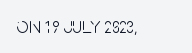
The space directly below the letters is spotless. Quick note: not italic, upright. The line texture is even and compact thanks to regular tracking. These glyphs show unthickened strokes, regular width or finer.
